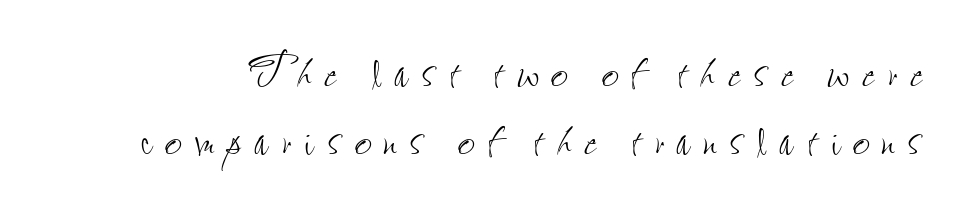
The image shows 60 px thin, condensed type; set tight line spacing (1.13x), unusually wide letter spacing (+0.22 em), not underlined; low stroke contrast and a small x-height.
